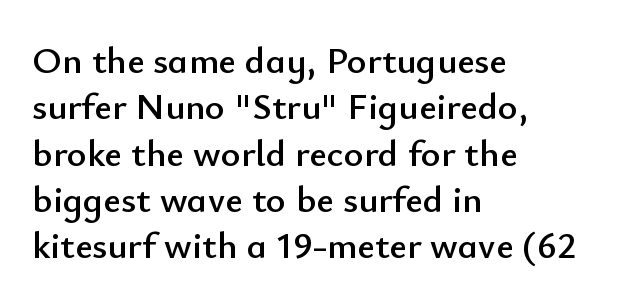
The image shows 38 px sans-serif type, upright; set left-aligned, line spacing 1.22x, normal letter spacing, not underlined; low stroke contrast and a small x-height.
